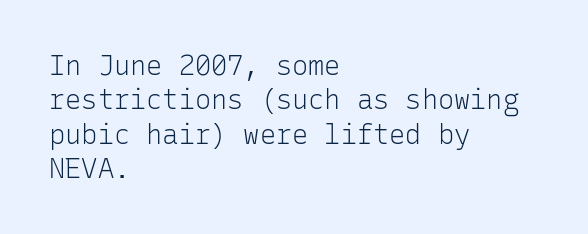
{"italic": "no", "bold": "no", "underline": "no", "align": "left", "line_spacing": "normal", "line_spacing_ratio": 1.27, "letter_spacing": "normal", "letter_spacing_em": 0.0, "glyph_px": 27}
